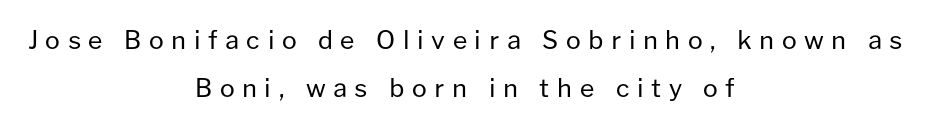
The image shows 25 px text type, upright; set centered, loose line spacing (1.92x), unusually wide letter spacing (+0.3 em), not underlined.
